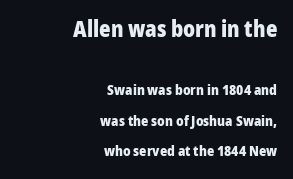
{"italic": "no", "bold": "yes", "underline": "no", "align": "right", "line_spacing": "loose", "line_spacing_ratio": 2.17, "letter_spacing": "normal", "letter_spacing_em": 0.0, "larger_block": "first", "size_ratio": 1.57, "glyph_px": 22}
